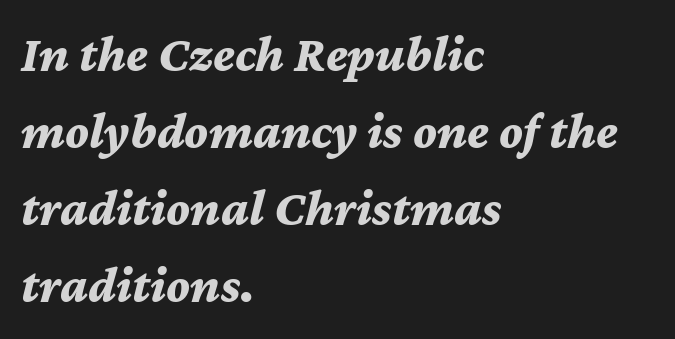
{"italic": "yes", "lean": "right", "slant_degrees": 12, "bold": "yes", "weight": "bold", "width": "normal", "stroke_contrast": "medium", "x_height": "medium", "monospaced": "no", "underline": "no", "align": "left", "line_spacing": "normal", "line_spacing_ratio": 1.51, "letter_spacing": "normal", "letter_spacing_em": 0.0, "glyph_px": 51}
